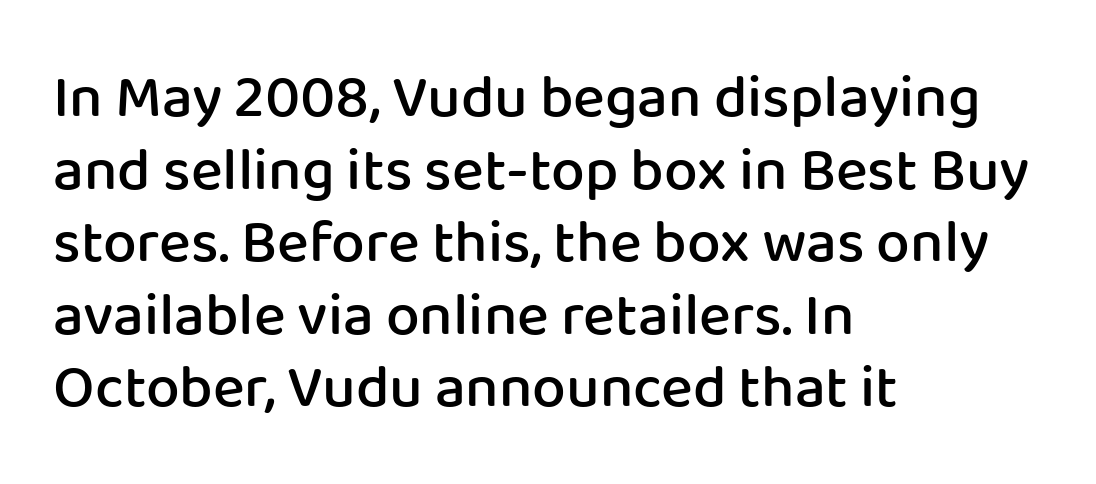
The image shows 60 px semibold sans-serif type, upright; set left-aligned, line spacing 1.21x, normal letter spacing, not underlined; low stroke contrast and a medium x-height.
